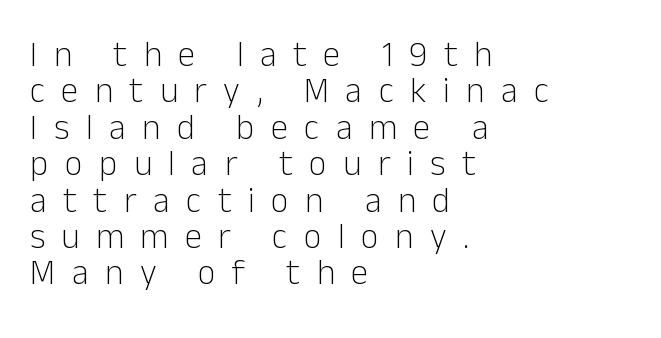
Q: Is the text bold? A: No.
Q: Is the text italic (slanted)? A: No, it is upright.
Q: Is the typeface a serif or a sans-serif typeface? A: Sans-serif.
Q: Is the text underlined? A: No.
Q: How is the paragraph aligned? A: Left-aligned.
Q: Is the spacing between letters normal or unusually wide? A: Unusually wide.
Q: Is the spacing between lines tight, normal or loose? A: Tight.
Q: Width (condensed, normal, or wide)? A: Normal.
Q: Stroke contrast? A: Low.
Q: x-height? A: Medium.
Q: Monospaced? A: No.
